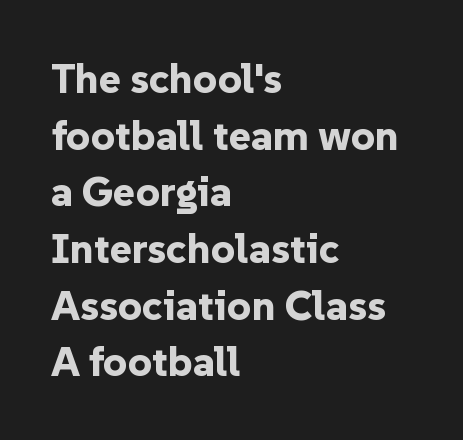
Q: Is the text bold? A: Yes.
Q: Is the text italic (slanted)? A: No, it is upright.
Q: Is the typeface a serif or a sans-serif typeface? A: Sans-serif.
Q: Is the text underlined? A: No.
Q: How is the paragraph aligned? A: Left-aligned.
Q: Is the spacing between letters normal or unusually wide? A: Normal.
Q: Is the spacing between lines tight, normal or loose? A: Normal.
Q: Width (condensed, normal, or wide)? A: Normal.
Q: Stroke contrast? A: Low.
Q: x-height? A: Medium.
Q: Monospaced? A: No.
